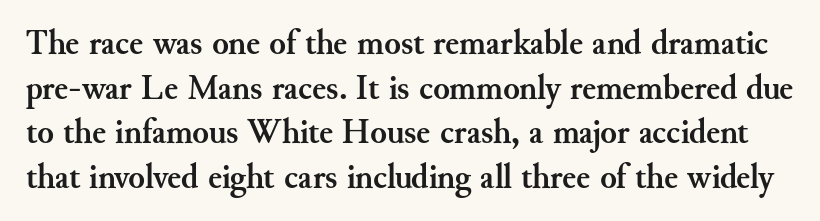
{"serif": "yes", "italic": "no", "bold": "yes", "weight": "semibold", "width": "normal", "stroke_contrast": "medium", "x_height": "small", "monospaced": "no", "underline": "no", "line_spacing": "normal", "line_spacing_ratio": 1.31, "letter_spacing": "normal", "letter_spacing_em": 0.0, "glyph_px": 34}
